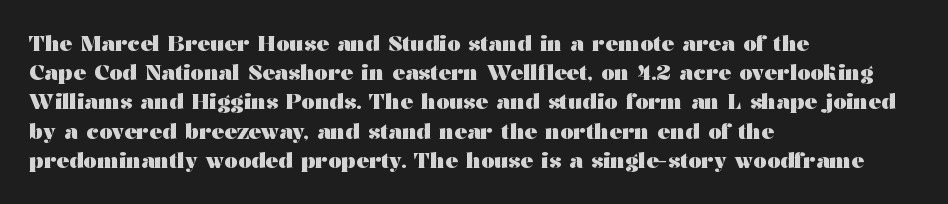
When letters stand straight like this, we call the style roman or upright. Line starts are locked; line ends wander. Quick note: underline off. Words appear dense and cohesive because spacing is normal. A normal amount of white space separates one row of letters from the next.
